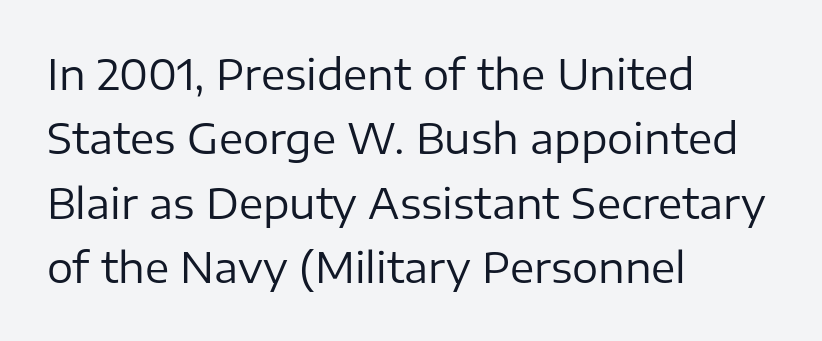
Q: Is the text bold? A: No.
Q: Is the text italic (slanted)? A: No, it is upright.
Q: Is the typeface a serif or a sans-serif typeface? A: Sans-serif.
Q: Is the text underlined? A: No.
Q: How is the paragraph aligned? A: Left-aligned.
Q: Is the spacing between letters normal or unusually wide? A: Normal.
Q: Is the spacing between lines tight, normal or loose? A: Normal.
Q: Width (condensed, normal, or wide)? A: Normal.
Q: Stroke contrast? A: Low.
Q: x-height? A: Medium.
Q: Monospaced? A: No.
